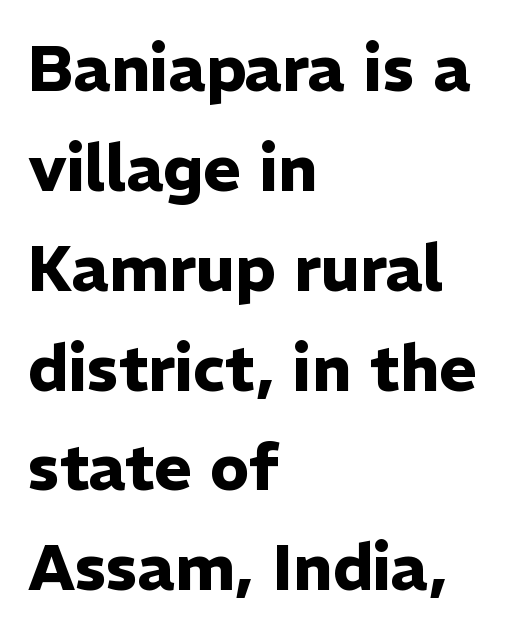
{"serif": "no", "italic": "no", "bold": "yes", "weight": "heavy", "width": "normal", "stroke_contrast": "low", "x_height": "medium", "monospaced": "no", "underline": "no", "align": "left", "line_spacing": "normal", "line_spacing_ratio": 1.56, "letter_spacing": "normal", "letter_spacing_em": 0.0, "glyph_px": 64}
